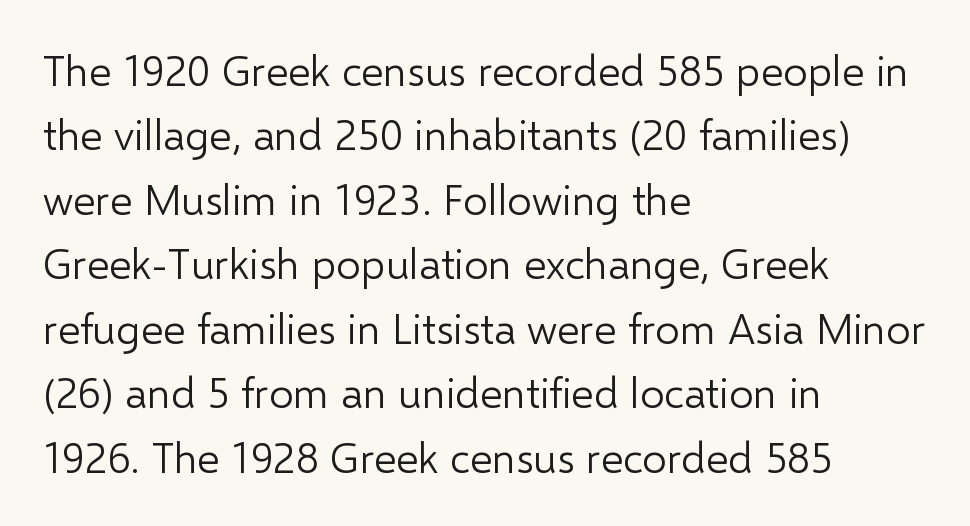
{"serif": "no", "italic": "no", "bold": "no", "weight": "light", "width": "normal", "stroke_contrast": "low", "x_height": "medium", "monospaced": "no", "underline": "no", "align": "left", "line_spacing": "normal", "line_spacing_ratio": 1.5, "letter_spacing": "normal", "letter_spacing_em": 0.0, "glyph_px": 43}
